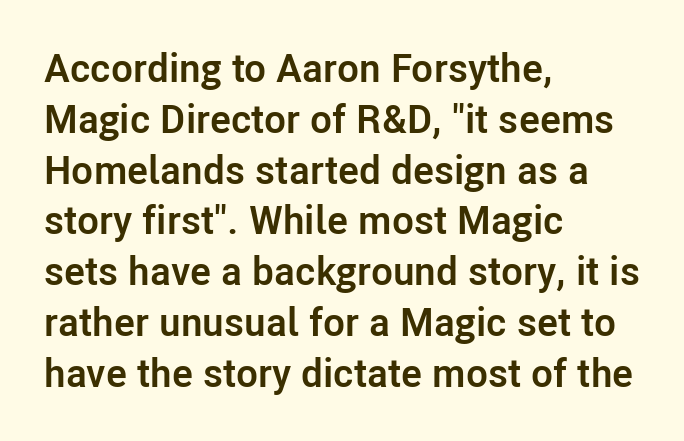
{"serif": "no", "italic": "no", "bold": "yes", "weight": "semibold", "width": "normal", "stroke_contrast": "low", "x_height": "medium", "monospaced": "no", "underline": "no", "align": "left", "line_spacing": "normal", "line_spacing_ratio": 1.27, "letter_spacing": "normal", "letter_spacing_em": 0.0, "glyph_px": 40}
